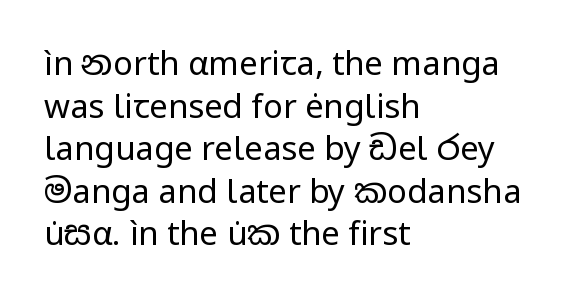
The image shows 33 px regular-weight sans-serif type, upright; set left-aligned, normal line spacing (1.29x), normal letter spacing, not underlined; low stroke contrast and a medium x-height.
